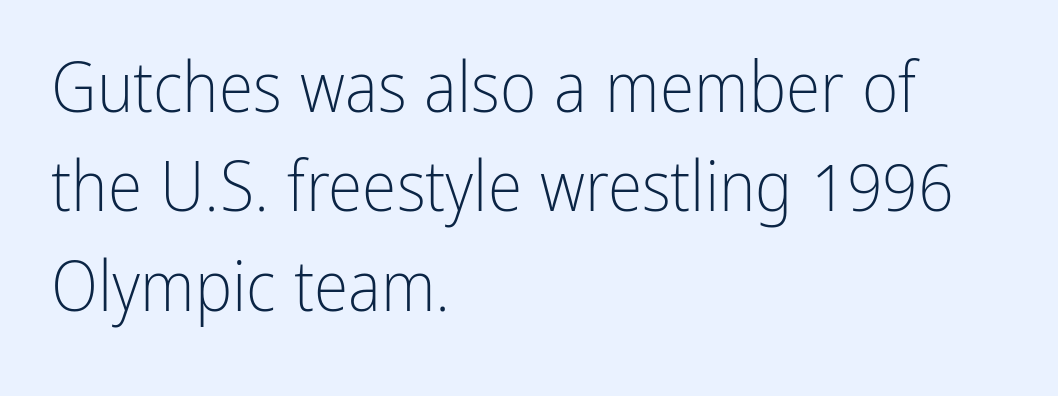
The image shows 70 px light, condensed sans-serif type, upright; set left-aligned, normal line spacing (1.42x), normal letter spacing, not underlined; low stroke contrast and a medium x-height.
